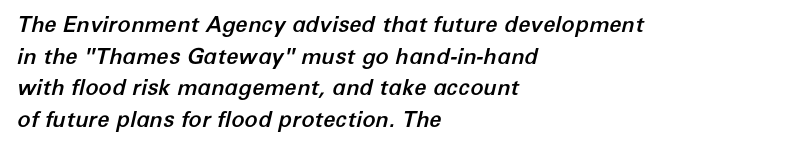
Q: Is the text italic (slanted)? A: Yes, it leans right by about 12 degrees.
Q: Is the text underlined? A: No.
Q: How is the paragraph aligned? A: Left-aligned.
Q: Is the spacing between letters normal or unusually wide? A: Normal.
Q: Is the spacing between lines tight, normal or loose? A: Normal.
